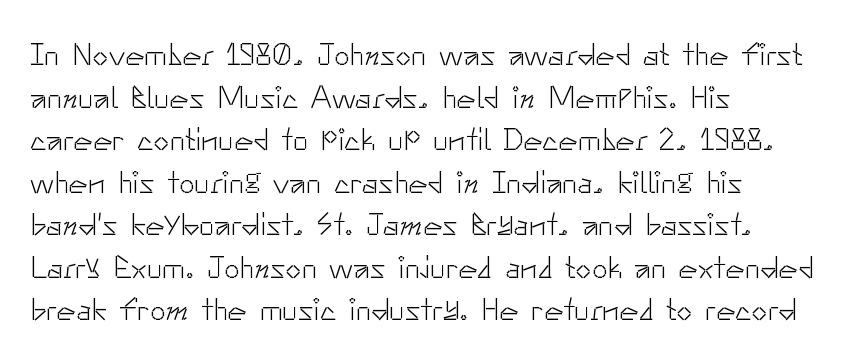
The image shows 32 px light sans-serif type, upright; set left-aligned, normal line spacing (1.33x), normal letter spacing, not underlined; low stroke contrast and a small x-height.
